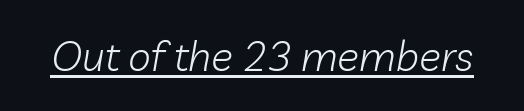
The image shows 41 px light type, italic (leaning right); set normal letter spacing, underlined; low stroke contrast and a medium x-height.
